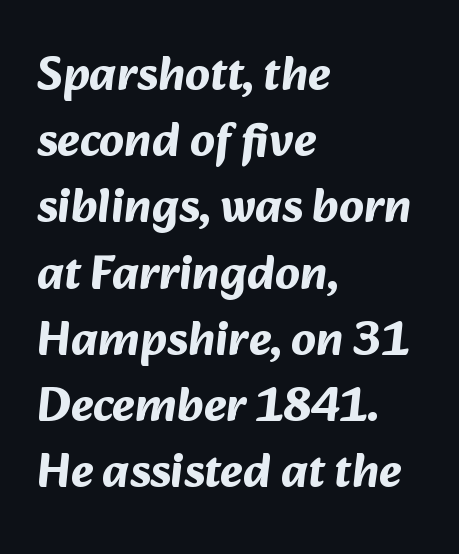
The image shows 48 px bold sans-serif type; set left-aligned, normal line spacing (1.38x), normal letter spacing, not underlined; medium stroke contrast and a medium x-height.
